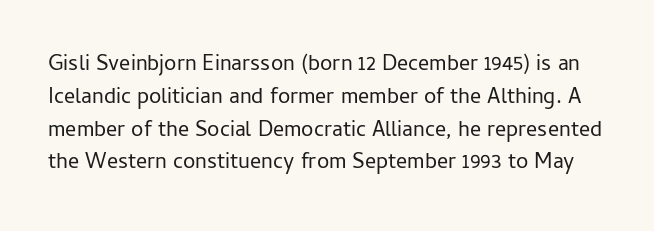
{"italic": "no", "bold": "no", "underline": "no", "line_spacing": "normal", "line_spacing_ratio": 1.49, "letter_spacing": "normal", "letter_spacing_em": 0.0, "glyph_px": 22}
